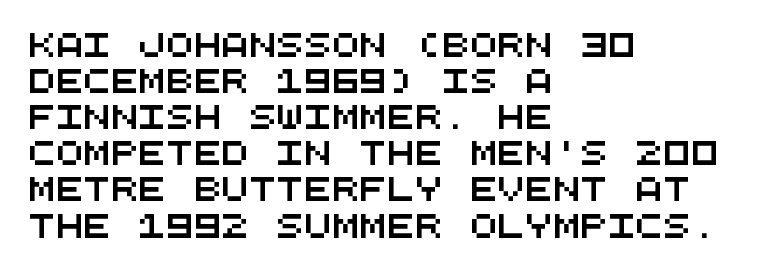
The image shows 23 px text type; set left-aligned, normal line spacing (1.57x), normal letter spacing, not underlined.
